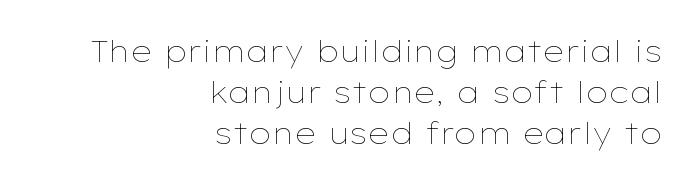
{"italic": "no", "bold": "no", "weight": "thin", "width": "wide", "stroke_contrast": "low", "x_height": "medium", "monospaced": "no", "underline": "no", "align": "right", "line_spacing": "normal", "line_spacing_ratio": 1.41, "letter_spacing": "normal", "letter_spacing_em": 0.0, "glyph_px": 29}
